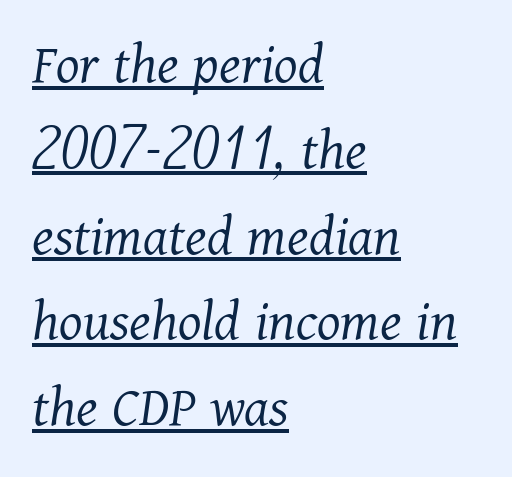
Q: Is the text bold? A: No.
Q: Is the text italic (slanted)? A: Yes, it leans right by about 11 degrees.
Q: Is the typeface a serif or a sans-serif typeface? A: Serif.
Q: Is the text underlined? A: Yes.
Q: How is the paragraph aligned? A: Left-aligned.
Q: Is the spacing between letters normal or unusually wide? A: Normal.
Q: Is the spacing between lines tight, normal or loose? A: Normal.
Q: Width (condensed, normal, or wide)? A: Normal.
Q: Stroke contrast? A: Medium.
Q: x-height? A: Medium.
Q: Monospaced? A: No.
